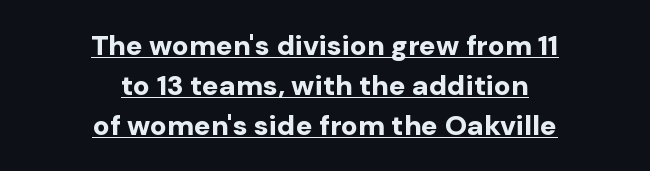
The image shows 28 px bold sans-serif type, upright; set centered, normal line spacing (1.42x), normal letter spacing, underlined; low stroke contrast and a medium x-height.
